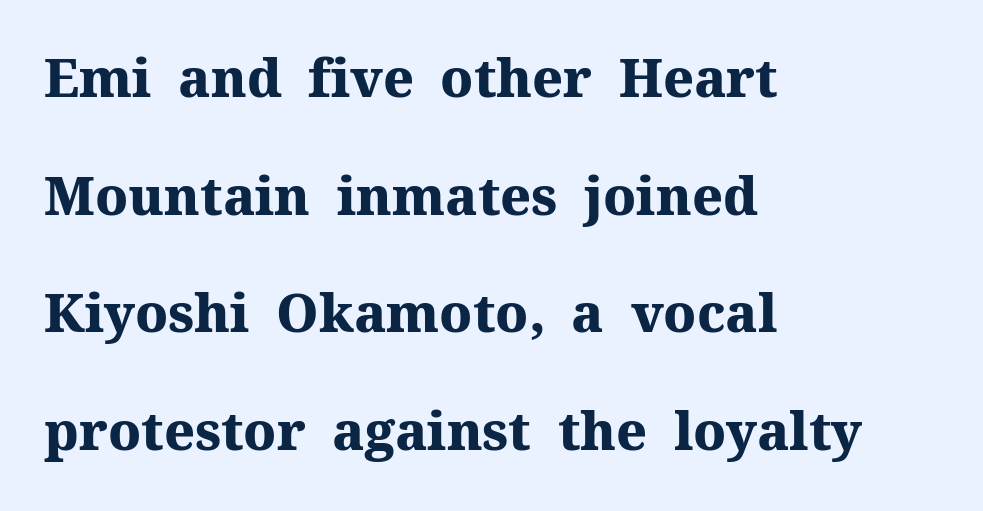
{"serif": "yes", "italic": "no", "bold": "yes", "weight": "heavy", "width": "normal", "stroke_contrast": "medium", "x_height": "medium", "monospaced": "no", "underline": "no", "align": "left", "line_spacing": "loose", "line_spacing_ratio": 2.22, "letter_spacing": "normal", "letter_spacing_em": 0.0, "glyph_px": 53}
